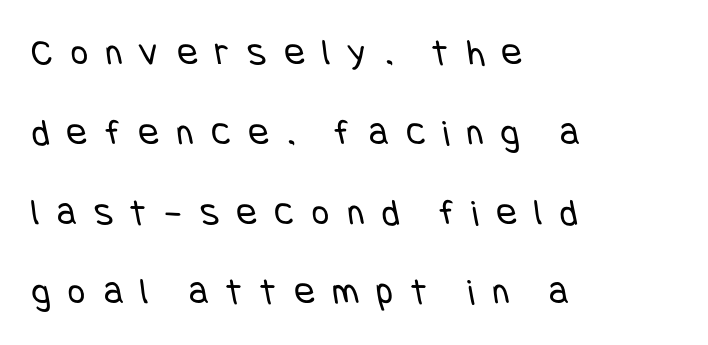
Descender tails drop into unmarked territory. The letters look calm and open, with moderate or lighter stems. Look at the bottom of the vertical strokes: they stop flat, with no serifs. Short note: letters widely spaced.
